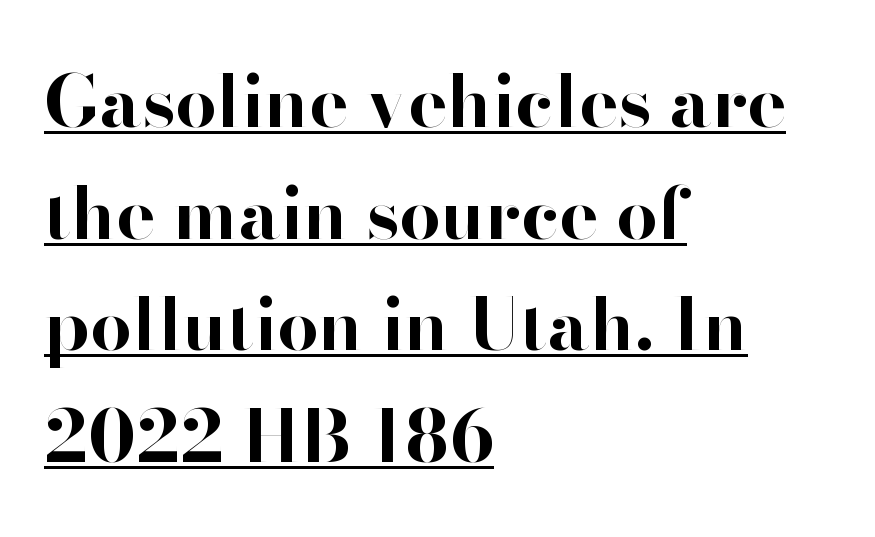
Q: Is the text bold? A: Yes.
Q: Is the text italic (slanted)? A: No, it is upright.
Q: Is the typeface a serif or a sans-serif typeface? A: Sans-serif.
Q: Is the text underlined? A: Yes.
Q: How is the paragraph aligned? A: Left-aligned.
Q: Is the spacing between letters normal or unusually wide? A: Normal.
Q: Is the spacing between lines tight, normal or loose? A: Normal.
Q: Width (condensed, normal, or wide)? A: Normal.
Q: Stroke contrast? A: High.
Q: x-height? A: Small.
Q: Monospaced? A: No.
